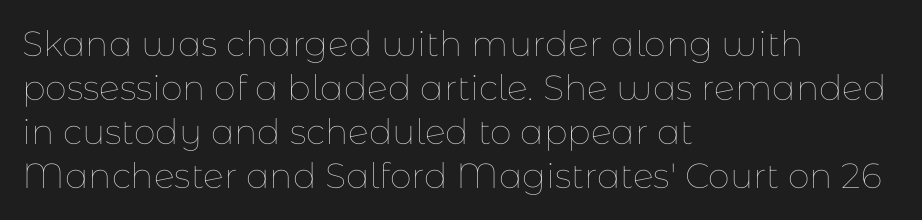
{"italic": "no", "bold": "no", "weight": "thin", "width": "normal", "stroke_contrast": "low", "x_height": "medium", "monospaced": "no", "underline": "no", "align": "left", "line_spacing": "normal", "line_spacing_ratio": 1.26, "letter_spacing": "normal", "letter_spacing_em": 0.0, "glyph_px": 35}
